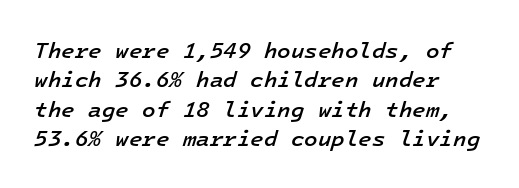
Q: Is the text bold? A: Semi-bold.
Q: Is the text italic (slanted)? A: Yes, it leans right by about 16 degrees.
Q: Is the text underlined? A: No.
Q: How is the paragraph aligned? A: Left-aligned.
Q: Is the spacing between letters normal or unusually wide? A: Normal.
Q: Is the spacing between lines tight, normal or loose? A: Normal.
